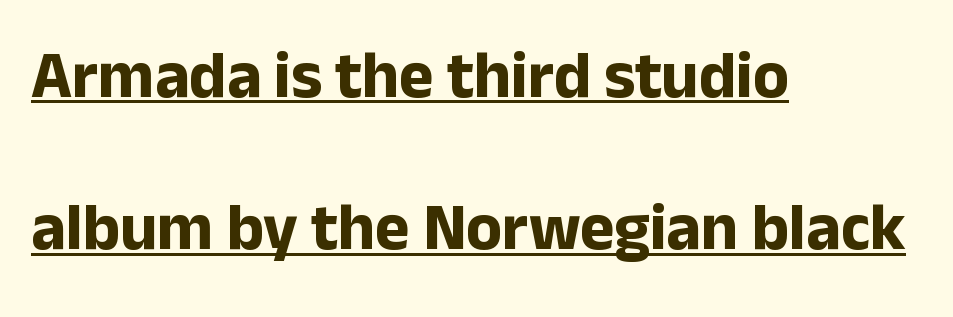
Notice how the stems are strictly vertical — no italics here. Are there feet on the stems? There aren't — it's a sans. Every word sits above its own underline. The passage shown stacks its lines with a broad gap. Summary of weight: heavy, a full bold.
